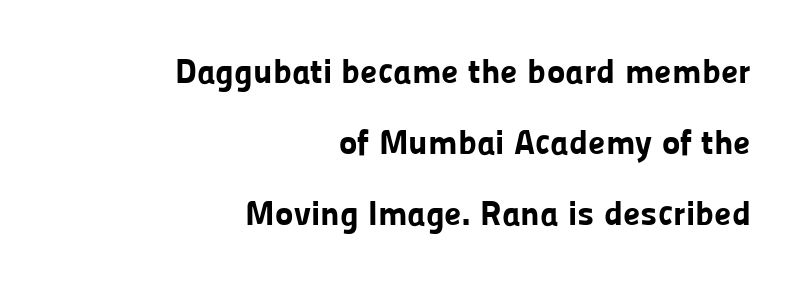
{"serif": "no", "italic": "no", "bold": "yes", "weight": "bold", "width": "normal", "stroke_contrast": "low", "x_height": "medium", "monospaced": "no", "underline": "no", "align": "right", "line_spacing": "loose", "line_spacing_ratio": 2.03, "letter_spacing": "normal", "letter_spacing_em": 0.0, "glyph_px": 35}
